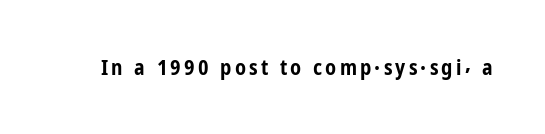
The image shows 21 px bold type, upright; set not underlined.
